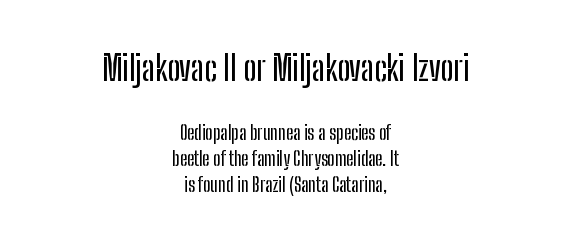
{"serif": "no", "italic": "no", "width": "condensed", "stroke_contrast": "low", "x_height": "medium", "monospaced": "no", "underline": "no", "align": "center", "line_spacing": "normal", "line_spacing_ratio": 1.37, "letter_spacing": "normal", "letter_spacing_em": 0.0, "larger_block": "first", "size_ratio": 1.79, "glyph_px": 34}
